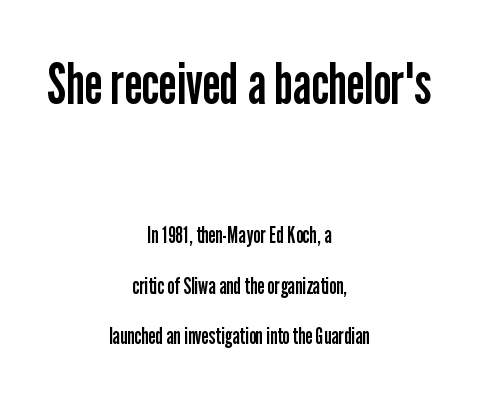
{"serif": "no", "italic": "no", "bold": "no", "weight": "regular", "width": "condensed", "stroke_contrast": "low", "x_height": "medium", "monospaced": "no", "underline": "no", "align": "center", "line_spacing": "loose", "line_spacing_ratio": 2.19, "letter_spacing": "normal", "letter_spacing_em": 0.0, "larger_block": "first", "size_ratio": 2.52, "glyph_px": 58}
